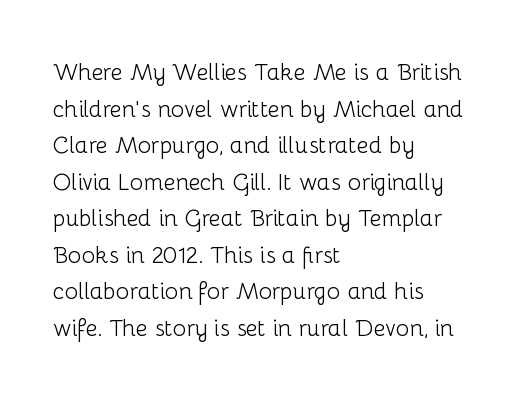
{"italic": "no", "bold": "no", "underline": "no", "align": "left", "line_spacing": "normal", "line_spacing_ratio": 1.59, "letter_spacing": "normal", "letter_spacing_em": 0.0, "glyph_px": 23}
